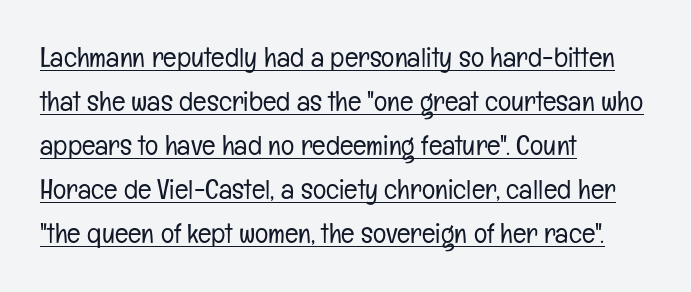
The image shows 28 px light, condensed sans-serif type, upright; set left-aligned, normal line spacing (1.57x), normal letter spacing, underlined; low stroke contrast and a medium x-height.
